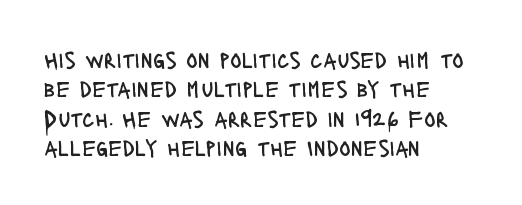
Notice how the stems are strictly vertical — no italics here. Standard letterfit; no display-style spreading of the glyphs. The space beneath each line is pristine and unruled. Counters stay open thanks to moderate or lighter strokes. A classic flush-left, rag-right setting is used for this passage.
